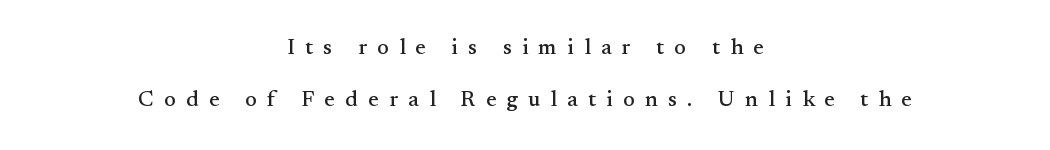
The image shows 22 px text type, upright; set centered, loose line spacing (2.37x), unusually wide letter spacing (+0.47 em), not underlined.
